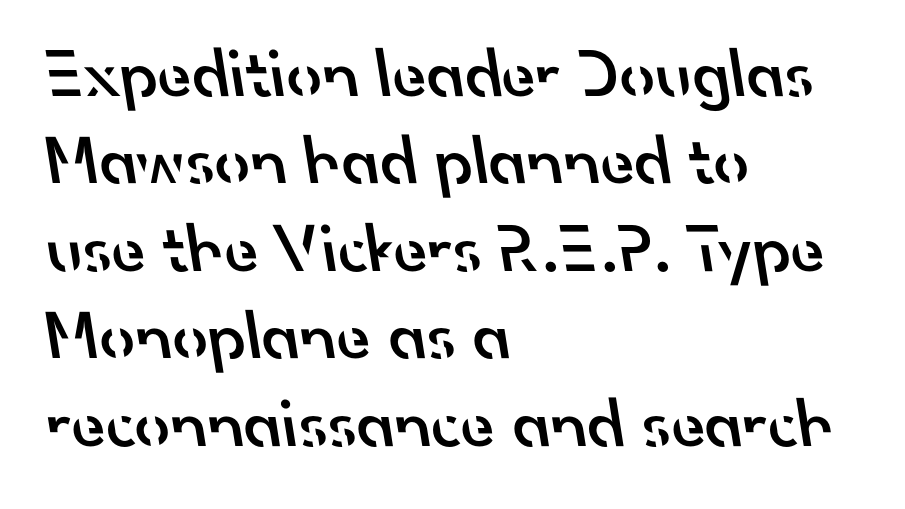
Spacing verdict: proportional, widths tailored to each character. The font is running at a semibold setting, under full bold. Descenders are the only things crossing below the line. The rendering keeps characters at their native spacing. Letterform terminals end flat and unadorned throughout the passage. Leading: standard.
